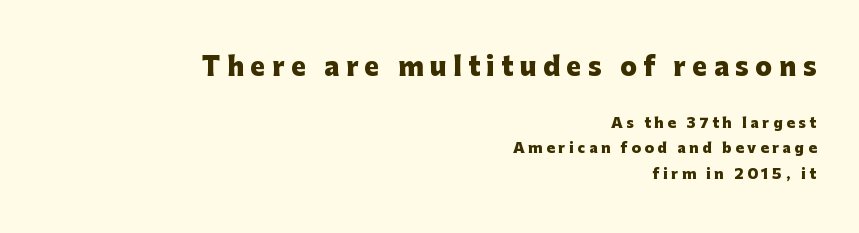
The image shows 25 px bold type, upright; set right-aligned, line spacing 1.83x, unusually wide letter spacing (+0.26 em), not underlined; the first (top) block is 1.79x larger.
